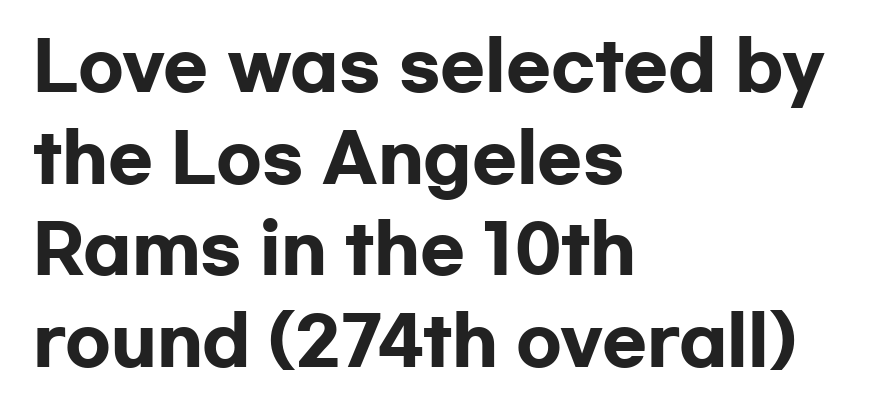
{"serif": "no", "italic": "no", "bold": "yes", "weight": "heavy", "width": "wide", "stroke_contrast": "low", "x_height": "medium", "monospaced": "no", "underline": "no", "align": "left", "line_spacing": "normal", "line_spacing_ratio": 1.39, "letter_spacing": "normal", "letter_spacing_em": 0.0, "glyph_px": 66}
